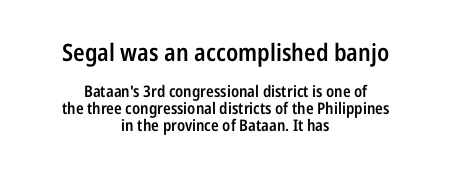
{"italic": "no", "bold": "semi", "underline": "no", "align": "center", "line_spacing": "tight", "line_spacing_ratio": 1.07, "letter_spacing": "normal", "letter_spacing_em": 0.0, "larger_block": "first", "size_ratio": 1.5, "glyph_px": 24}
